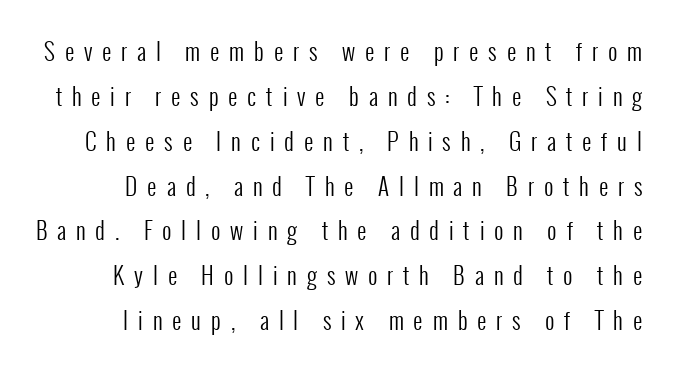
Has an underline been added? It has not. The line-height multiplier appears high, well above default. Inter-character spacing is expanded well beyond the font's built-in metrics. Is there any slant? The stems are plumb. Heaviness? Minimal to ordinary, like unemphasized prose.
